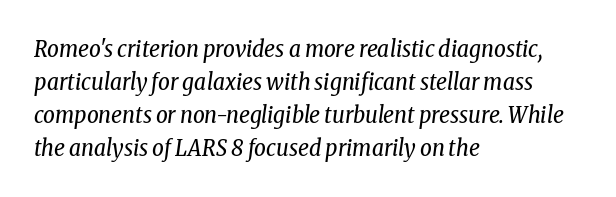
Q: Is the text bold? A: No.
Q: Is the text italic (slanted)? A: Yes, it leans right by about 8 degrees.
Q: Is the text underlined? A: No.
Q: How is the paragraph aligned? A: Left-aligned.
Q: Is the spacing between letters normal or unusually wide? A: Normal.
Q: Is the spacing between lines tight, normal or loose? A: Normal.
